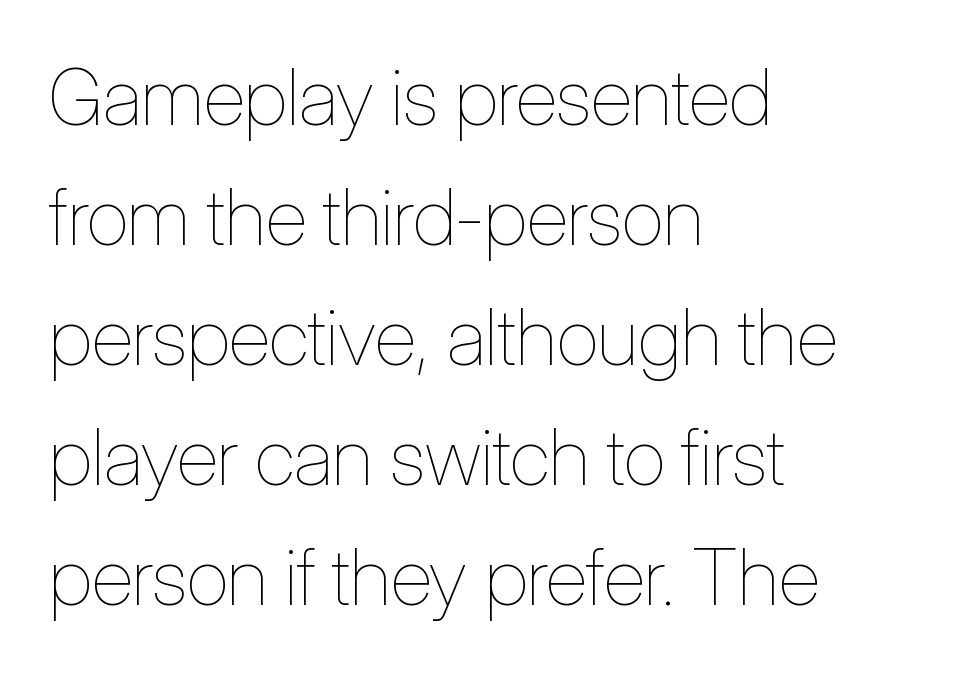
Line spacing here is normal. Casual observation: everything's shoved over to the left. Heaviness? Minimal to ordinary, like unemphasized prose. Underline: absent. This is roman type, the default non-slanted kind. The passage shown is typed in a proportional face where columns would drift.
